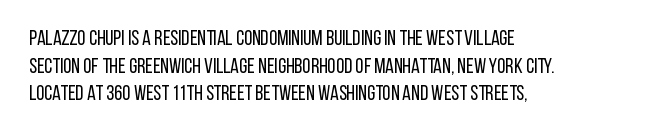
The image shows 21 px text type, upright; set left-aligned, normal line spacing (1.32x), normal letter spacing, not underlined.
